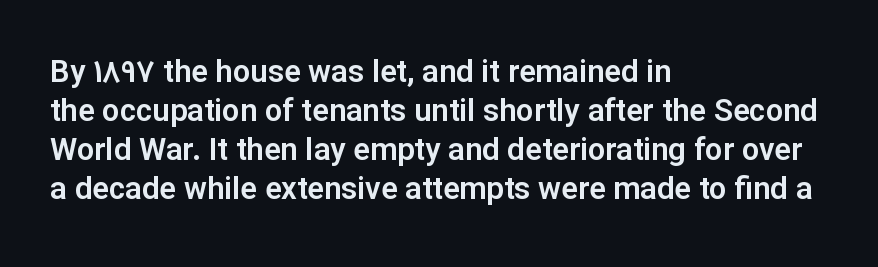
Which margin do the lines hug? The left one — the right edge is uneven. These lines are rendered in a variable-pitch font. Baseline-to-baseline distance is the conventional proportion of letter height. The passage shown is typeset with a sans-serif family. Posture: vertical.
